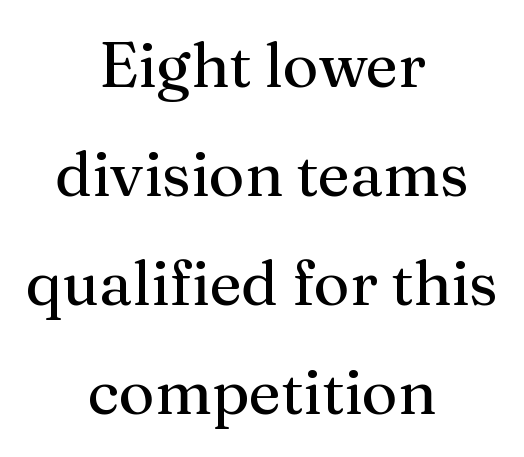
The image shows 62 px regular-weight serif type, upright; set centered, line spacing 1.76x, normal letter spacing, not underlined; medium stroke contrast and a medium x-height.
